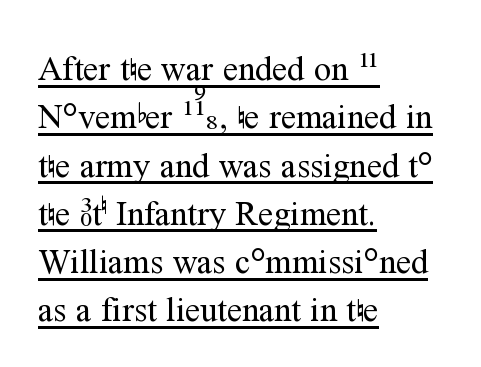
The image shows 34 px regular-weight serif type, upright; set left-aligned, normal line spacing (1.42x), normal letter spacing, underlined; medium stroke contrast and a medium x-height.
